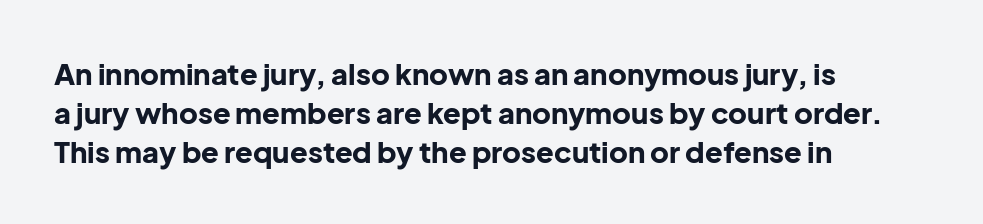
{"serif": "no", "italic": "no", "bold": "yes", "weight": "bold", "width": "normal", "stroke_contrast": "low", "x_height": "medium", "monospaced": "no", "underline": "no", "align": "left", "line_spacing": "normal", "line_spacing_ratio": 1.34, "letter_spacing": "normal", "letter_spacing_em": 0.0, "glyph_px": 29}
